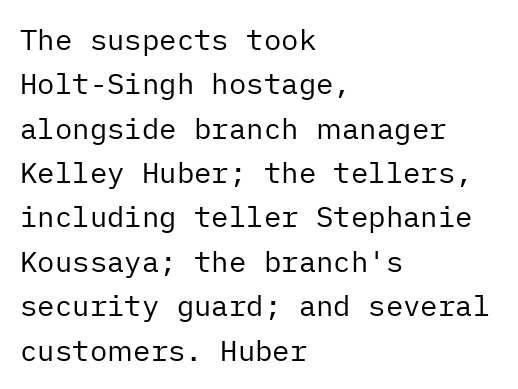
Q: Is the text bold? A: No.
Q: Is the text italic (slanted)? A: No, it is upright.
Q: Is the typeface a serif or a sans-serif typeface? A: Sans-serif.
Q: Is the text underlined? A: No.
Q: How is the paragraph aligned? A: Left-aligned.
Q: Is the spacing between letters normal or unusually wide? A: Normal.
Q: Is the spacing between lines tight, normal or loose? A: Normal.
Q: Width (condensed, normal, or wide)? A: Normal.
Q: Stroke contrast? A: Low.
Q: x-height? A: Medium.
